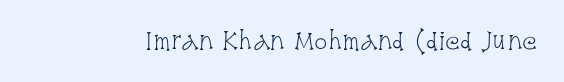
The image shows 22 px text type, upright; set normal letter spacing, not underlined.
